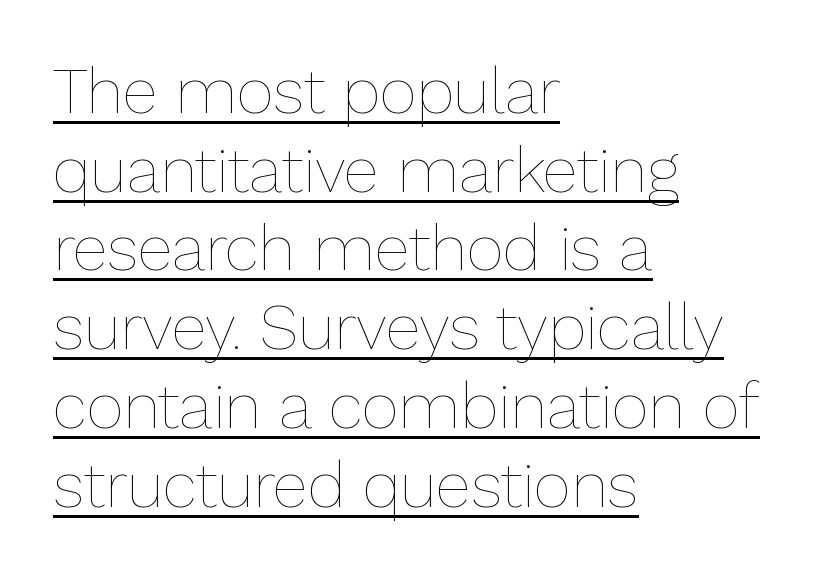
{"italic": "no", "bold": "no", "weight": "thin", "width": "normal", "stroke_contrast": "low", "x_height": "medium", "monospaced": "no", "underline": "yes", "align": "left", "line_spacing_ratio": 1.23, "letter_spacing": "normal", "letter_spacing_em": 0.0, "glyph_px": 64}
